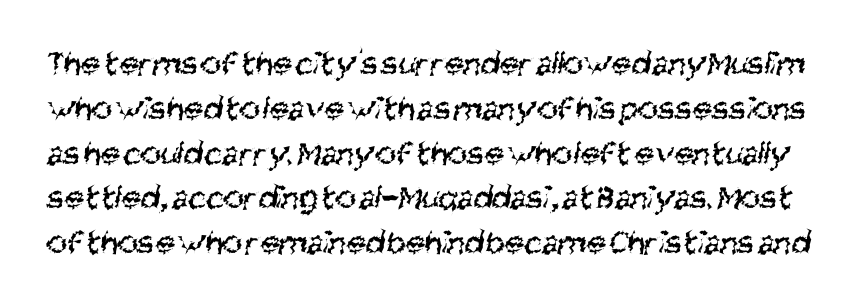
Q: Is the text bold? A: No.
Q: Is the typeface a serif or a sans-serif typeface? A: Sans-serif.
Q: Is the text underlined? A: No.
Q: Is the spacing between letters normal or unusually wide? A: Normal.
Q: Is the spacing between lines tight, normal or loose? A: Normal.
Q: Width (condensed, normal, or wide)? A: Condensed.
Q: Stroke contrast? A: Medium.
Q: x-height? A: Large.
Q: Monospaced? A: No.
